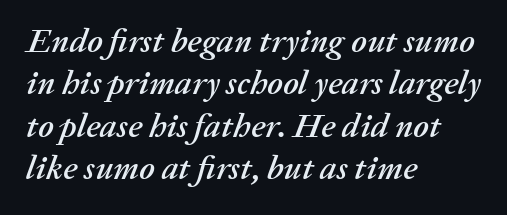
The image shows 34 px text type, italic (leaning right); set left-aligned, normal line spacing (1.25x), normal letter spacing, not underlined; medium stroke contrast and a medium x-height.
